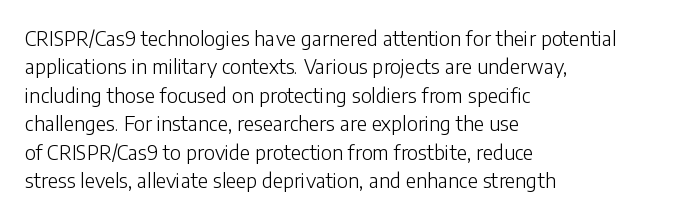
The image shows 20 px text type, upright; set left-aligned, normal line spacing (1.42x), normal letter spacing, not underlined.
